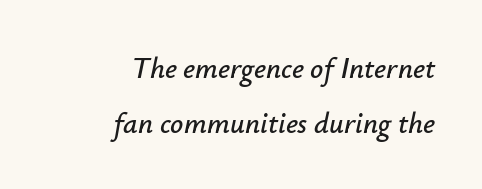
Q: Is the text italic (slanted)? A: Yes, it leans right by about 12 degrees.
Q: Is the text underlined? A: No.
Q: How is the paragraph aligned? A: Right-aligned.
Q: Is the spacing between letters normal or unusually wide? A: Normal.
Q: Width (condensed, normal, or wide)? A: Normal.
Q: Stroke contrast? A: Low.
Q: x-height? A: Small.
Q: Monospaced? A: No.
